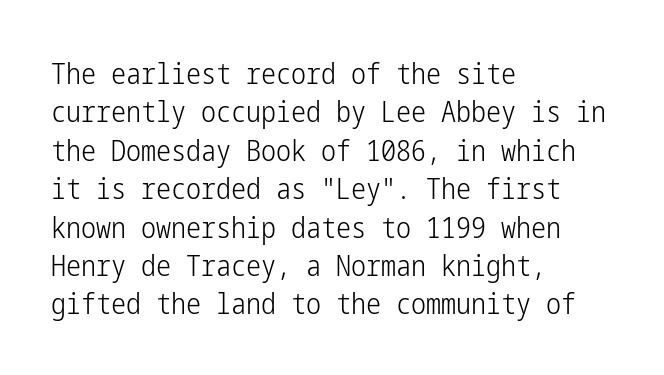
The image shows 30 px light, condensed sans-serif type, upright; set left-aligned, normal line spacing (1.28x), normal letter spacing, not underlined; low stroke contrast and a medium x-height.
